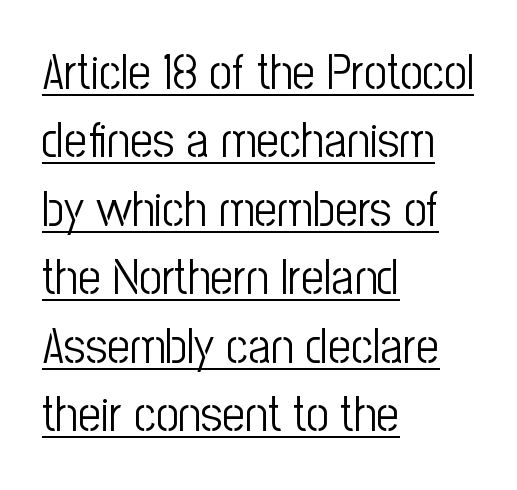
{"serif": "no", "italic": "no", "bold": "no", "weight": "light", "width": "condensed", "stroke_contrast": "low", "x_height": "medium", "monospaced": "no", "underline": "yes", "align": "left", "line_spacing": "normal", "line_spacing_ratio": 1.37, "letter_spacing": "normal", "letter_spacing_em": 0.0, "glyph_px": 50}
